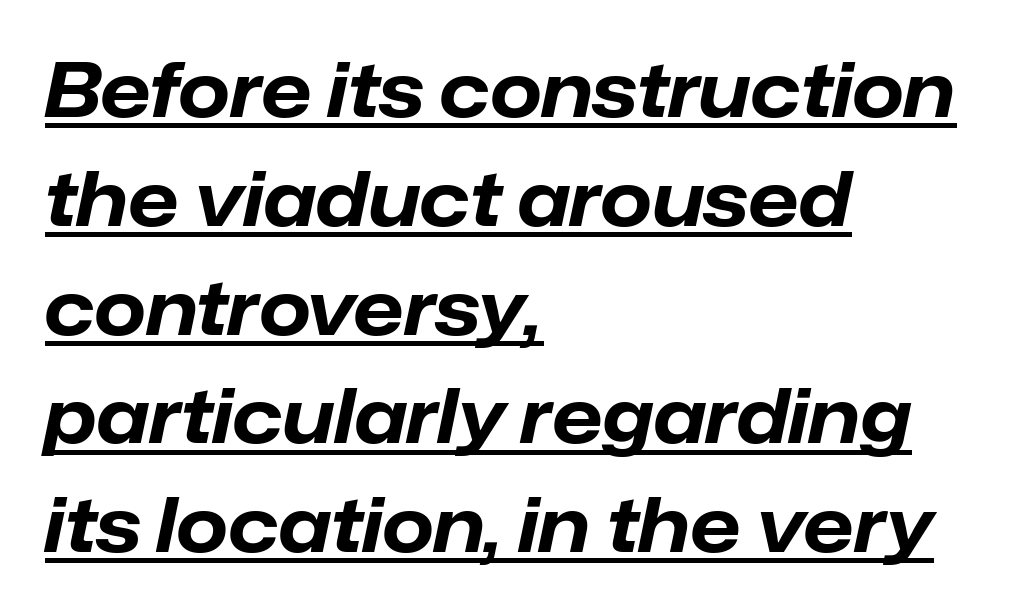
The face used here is proportionally spaced, like ordinary book or web type. If you measured baseline to baseline, you'd find a middling distance. Has an underline been added? It has. Left-aligned paragraph, ragged on the right.
